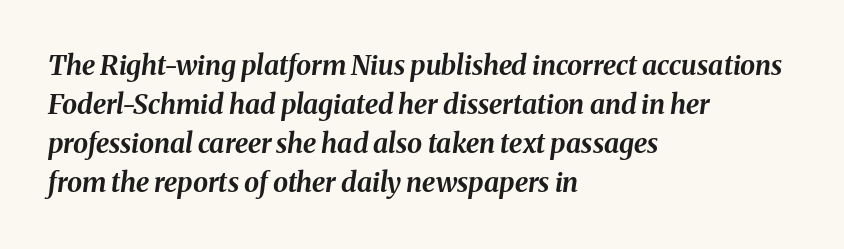
Q: Is the text bold? A: Yes.
Q: Is the text italic (slanted)? A: Yes, it leans right by about 8 degrees.
Q: Is the text underlined? A: No.
Q: How is the paragraph aligned? A: Left-aligned.
Q: Is the spacing between letters normal or unusually wide? A: Normal.
Q: Is the spacing between lines tight, normal or loose? A: Normal.
